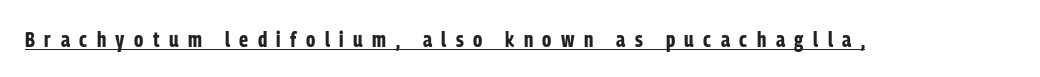
Q: Is the text bold? A: Yes.
Q: Is the text italic (slanted)? A: No, it is upright.
Q: Is the text underlined? A: Yes.
Q: Is the spacing between letters normal or unusually wide? A: Unusually wide.
